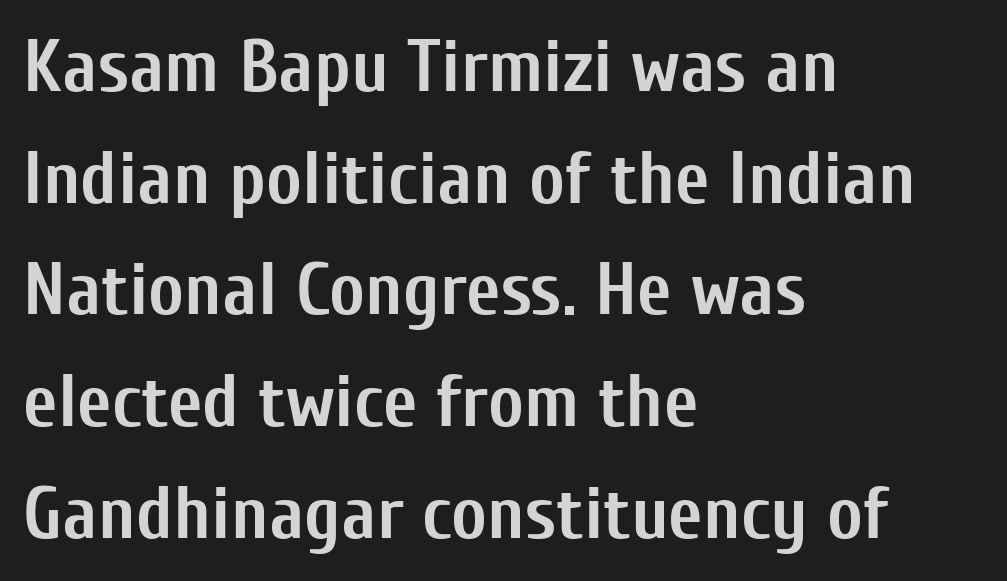
{"serif": "no", "italic": "no", "bold": "yes", "weight": "semibold", "width": "condensed", "stroke_contrast": "low", "x_height": "medium", "monospaced": "no", "underline": "no", "align": "left", "line_spacing": "normal", "line_spacing_ratio": 1.49, "letter_spacing": "normal", "letter_spacing_em": 0.0, "glyph_px": 75}
